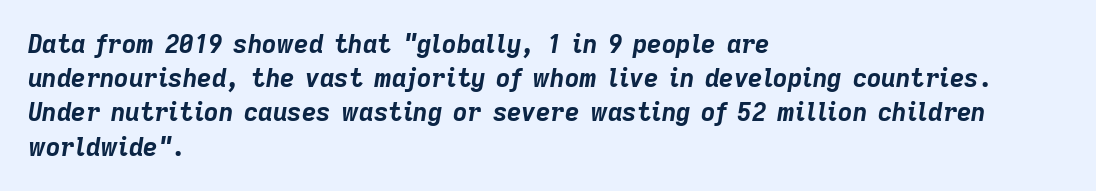
Q: Is the text bold? A: Yes.
Q: Is the text italic (slanted)? A: Yes, it leans right by about 9 degrees.
Q: Is the text underlined? A: No.
Q: How is the paragraph aligned? A: Left-aligned.
Q: Is the spacing between letters normal or unusually wide? A: Normal.
Q: Is the spacing between lines tight, normal or loose? A: Normal.
